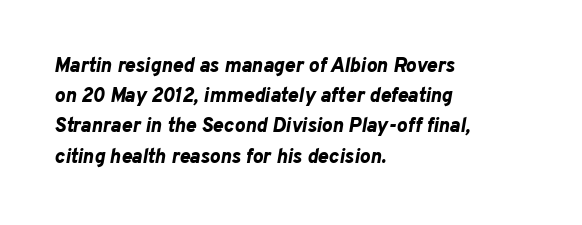
Q: Is the text bold? A: Yes.
Q: Is the text italic (slanted)? A: Yes, it leans right by about 10 degrees.
Q: Is the text underlined? A: No.
Q: How is the paragraph aligned? A: Left-aligned.
Q: Is the spacing between letters normal or unusually wide? A: Normal.
Q: Is the spacing between lines tight, normal or loose? A: Normal.
